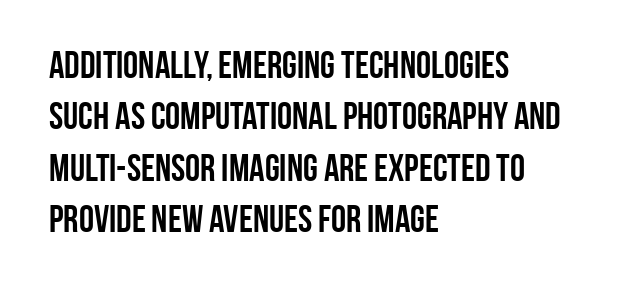
Q: Is the text bold? A: Yes.
Q: Is the text italic (slanted)? A: No, it is upright.
Q: Is the typeface a serif or a sans-serif typeface? A: Sans-serif.
Q: Is the text underlined? A: No.
Q: How is the paragraph aligned? A: Left-aligned.
Q: Is the spacing between letters normal or unusually wide? A: Normal.
Q: Is the spacing between lines tight, normal or loose? A: Normal.
Q: Width (condensed, normal, or wide)? A: Condensed.
Q: Stroke contrast? A: Low.
Q: x-height? A: Large.
Q: Monospaced? A: No.
